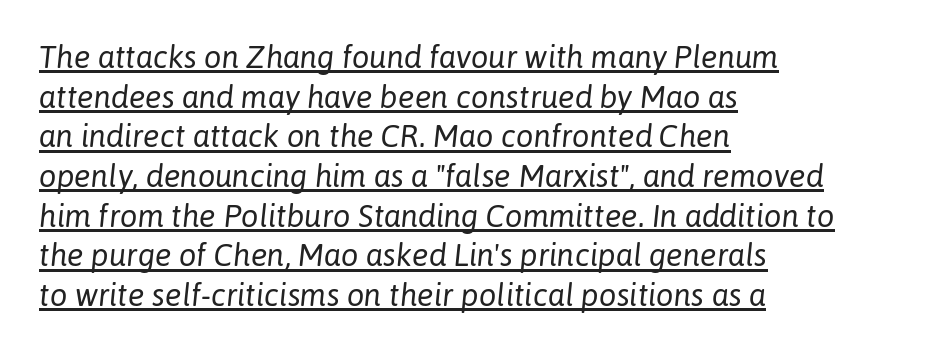
The typeface has the unassuming heft of standard copy or less. Default kerning and tracking; the words read as compact shapes. Which margin do the lines hug? The left one — the right edge is uneven. This rendering features underlined lettering.
